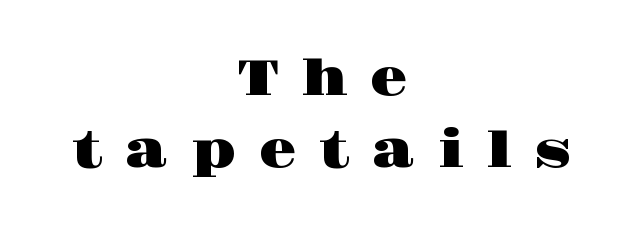
Q: Is the text italic (slanted)? A: No, it is upright.
Q: Is the typeface a serif or a sans-serif typeface? A: Serif.
Q: Is the text underlined? A: No.
Q: How is the paragraph aligned? A: Centered.
Q: Is the spacing between letters normal or unusually wide? A: Unusually wide.
Q: Is the spacing between lines tight, normal or loose? A: Normal.
Q: Width (condensed, normal, or wide)? A: Wide.
Q: Stroke contrast? A: High.
Q: x-height? A: Large.
Q: Monospaced? A: No.
